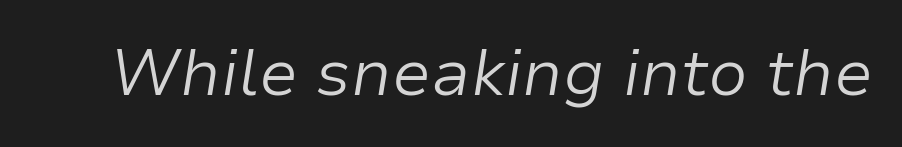
The image shows 65 px light type, italic (leaning right); set normal letter spacing, not underlined; low stroke contrast and a medium x-height.
